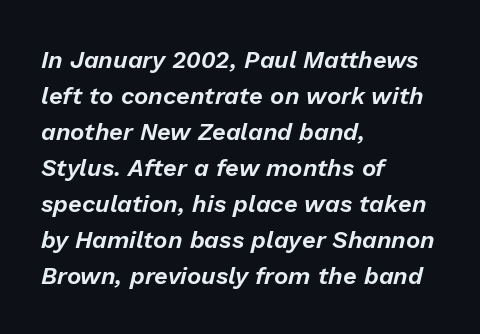
Regular leading. Left-aligned paragraph, ragged on the right. Rendered with sloped, italic letterforms. The gap between lines stays unmarked. What stands out about the letter spacing? Nothing — it is the standard amount.
